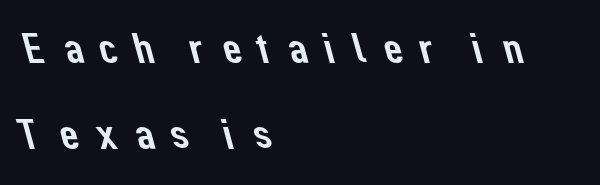
Q: Is the typeface a serif or a sans-serif typeface? A: Sans-serif.
Q: Is the text underlined? A: No.
Q: How is the paragraph aligned? A: Left-aligned.
Q: Is the spacing between letters normal or unusually wide? A: Unusually wide.
Q: Is the spacing between lines tight, normal or loose? A: Loose.
Q: Width (condensed, normal, or wide)? A: Normal.
Q: Stroke contrast? A: Low.
Q: x-height? A: Medium.
Q: Monospaced? A: No.
